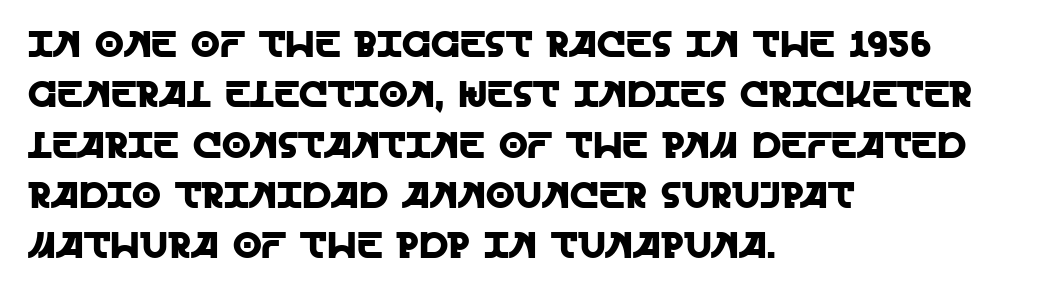
Glyph-to-glyph distance matches everyday printed text. The lines sit at an ordinary, default distance from one another. Italic: no, the glyphs are upright roman. A classic flush-left, rag-right setting is used for this passage. The passage shown is not underscored anywhere. Each letter keeps its own natural width here, so spacing adapts to shape.
